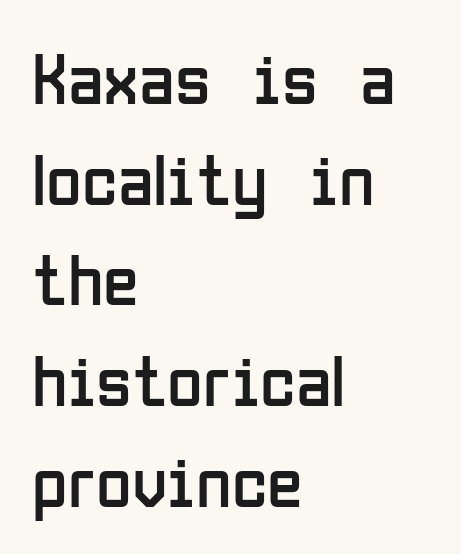
The image shows 73 px regular-weight, condensed sans-serif type, upright; set left-aligned, normal line spacing (1.38x), normal letter spacing, not underlined; low stroke contrast and a medium x-height.
